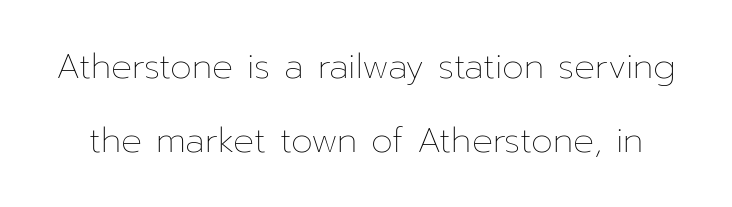
Q: Is the text bold? A: No.
Q: Is the text italic (slanted)? A: No, it is upright.
Q: Is the text underlined? A: No.
Q: Is the spacing between letters normal or unusually wide? A: Normal.
Q: Is the spacing between lines tight, normal or loose? A: Loose.
Q: Width (condensed, normal, or wide)? A: Normal.
Q: Stroke contrast? A: Low.
Q: x-height? A: Medium.
Q: Monospaced? A: No.
